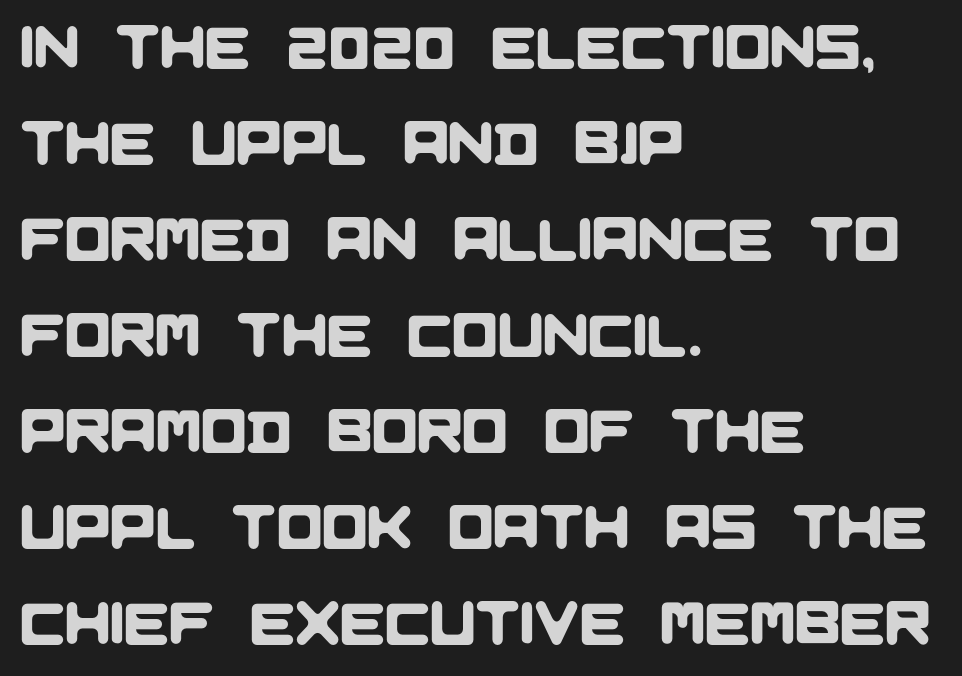
The strip under each line holds only bare page. Think of a printed novel: that variable character pitch is what you see here. Does the leading feel generous? No, just average. Serifs: no, the terminals of the letterforms are clean. In terms of letterspacing, this is plain default setting.
